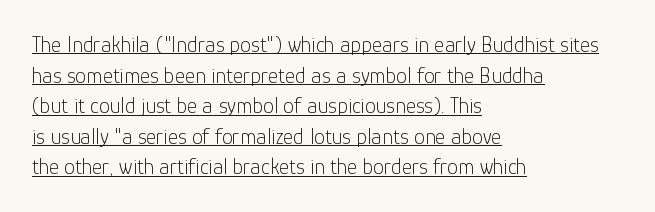
Q: Is the text bold? A: No.
Q: Is the text italic (slanted)? A: No, it is upright.
Q: Is the text underlined? A: Yes.
Q: How is the paragraph aligned? A: Left-aligned.
Q: Is the spacing between letters normal or unusually wide? A: Normal.
Q: Is the spacing between lines tight, normal or loose? A: Normal.
